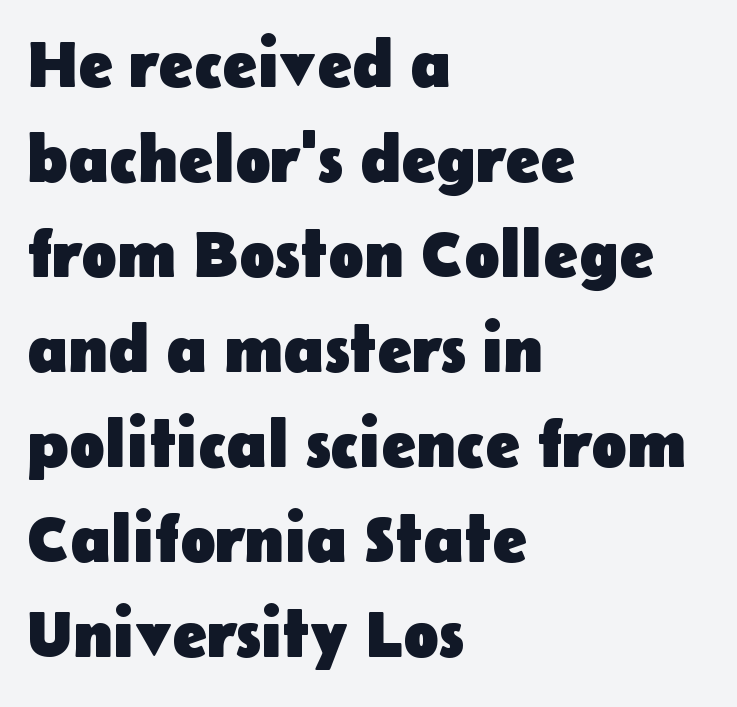
The image shows 66 px heavy sans-serif type, upright; set left-aligned, normal line spacing (1.44x), normal letter spacing, not underlined; low stroke contrast and a medium x-height.
